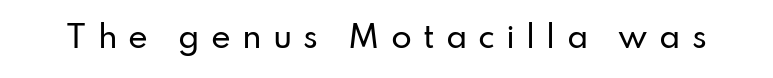
The image shows 30 px sans-serif type, upright; set unusually wide letter spacing (+0.37 em), not underlined; low stroke contrast and a small x-height.
